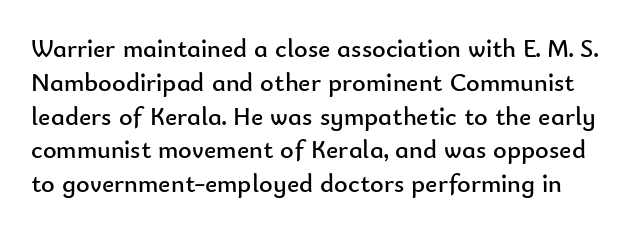
Q: Is the text bold? A: No.
Q: Is the text italic (slanted)? A: No, it is upright.
Q: Is the text underlined? A: No.
Q: Is the spacing between letters normal or unusually wide? A: Normal.
Q: Is the spacing between lines tight, normal or loose? A: Normal.
